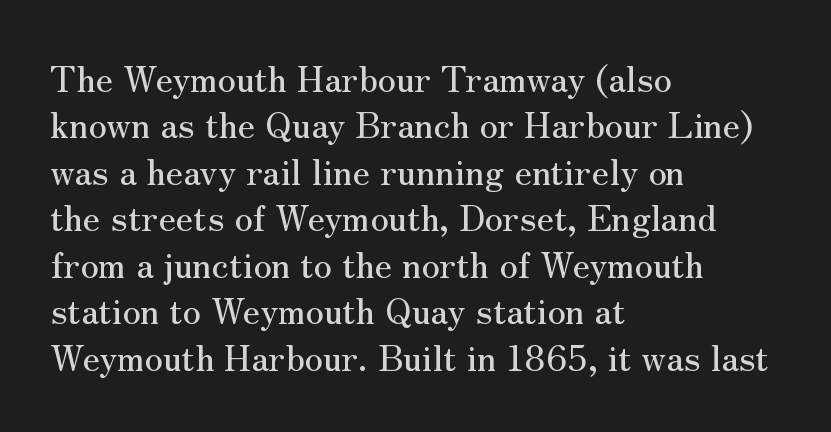
You can tell it's not italic because the verticals are truly vertical. Underlining? Definitely not there. Which margin do the lines hug? The left one — the right edge is uneven. Is this a fixed-width face? No — the glyphs have proportional, varying widths.
